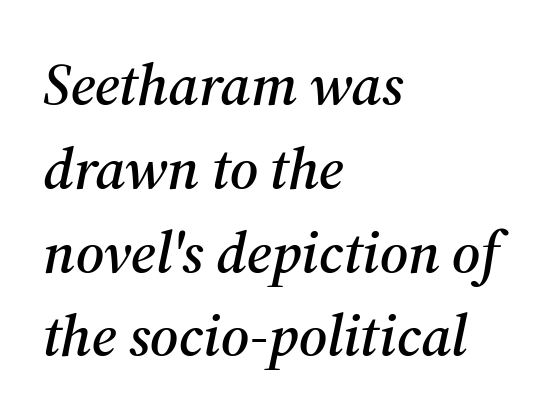
The image shows 59 px serif type, italic (leaning right); set left-aligned, normal line spacing (1.42x), normal letter spacing, not underlined; medium stroke contrast and a medium x-height.
